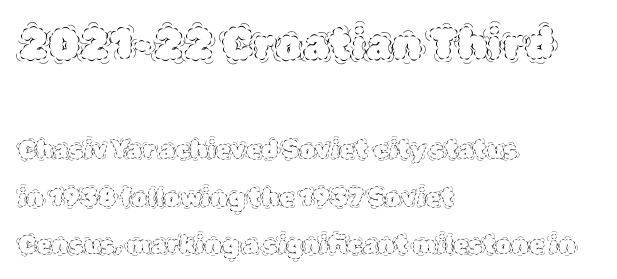
{"italic": "no", "bold": "no", "weight": "thin", "width": "normal", "x_height": "large", "monospaced": "no", "underline": "no", "align": "left", "line_spacing": "loose", "line_spacing_ratio": 1.9, "letter_spacing": "normal", "letter_spacing_em": 0.0, "larger_block": "first", "size_ratio": 1.72, "glyph_px": 43}
